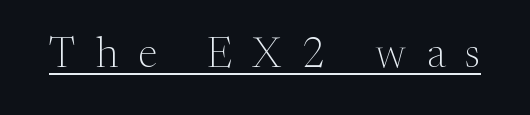
Q: Is the text bold? A: No.
Q: Is the text italic (slanted)? A: No, it is upright.
Q: Is the typeface a serif or a sans-serif typeface? A: Serif.
Q: Is the text underlined? A: Yes.
Q: Is the spacing between letters normal or unusually wide? A: Unusually wide.
Q: Width (condensed, normal, or wide)? A: Normal.
Q: Stroke contrast? A: Medium.
Q: x-height? A: Medium.
Q: Monospaced? A: No.
